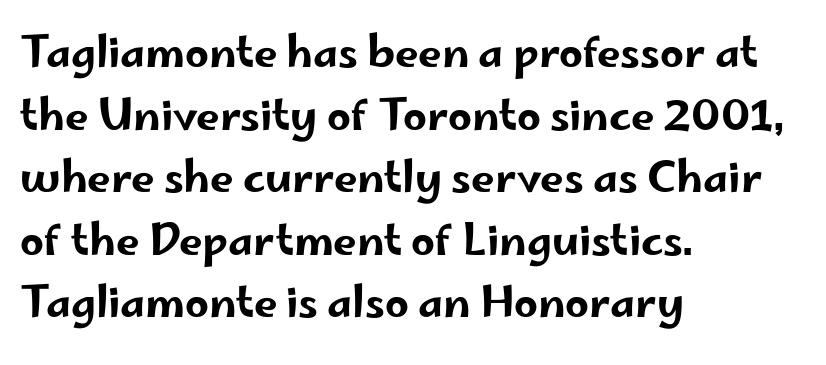
Q: Is the text italic (slanted)? A: No, it is upright.
Q: Is the typeface a serif or a sans-serif typeface? A: Sans-serif.
Q: Is the text underlined? A: No.
Q: How is the paragraph aligned? A: Left-aligned.
Q: Is the spacing between letters normal or unusually wide? A: Normal.
Q: Is the spacing between lines tight, normal or loose? A: Normal.
Q: Width (condensed, normal, or wide)? A: Wide.
Q: Stroke contrast? A: Low.
Q: x-height? A: Small.
Q: Monospaced? A: No.
